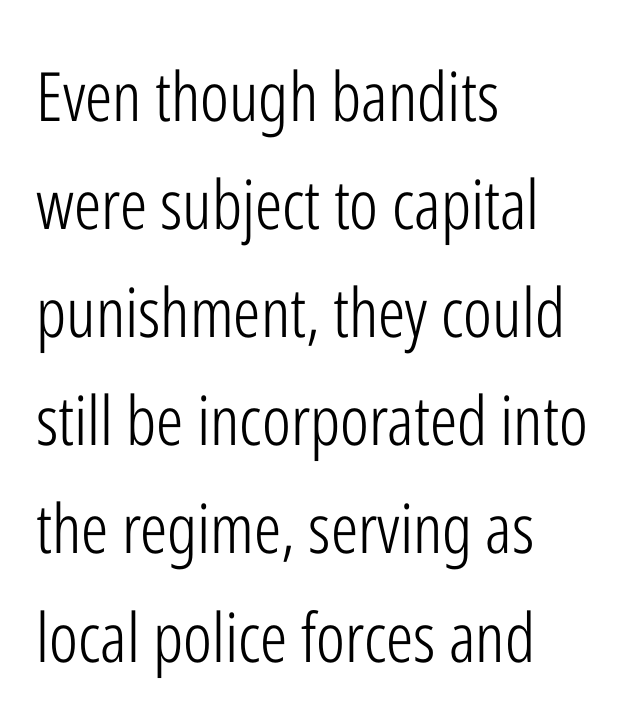
The type family on display is of the sans-serif kind. Inter-character spacing is left at the font's built-in metrics. Teacher's note: observe the even left margin — that is flush-left alignment. Is there any slant? The stems are plumb.
